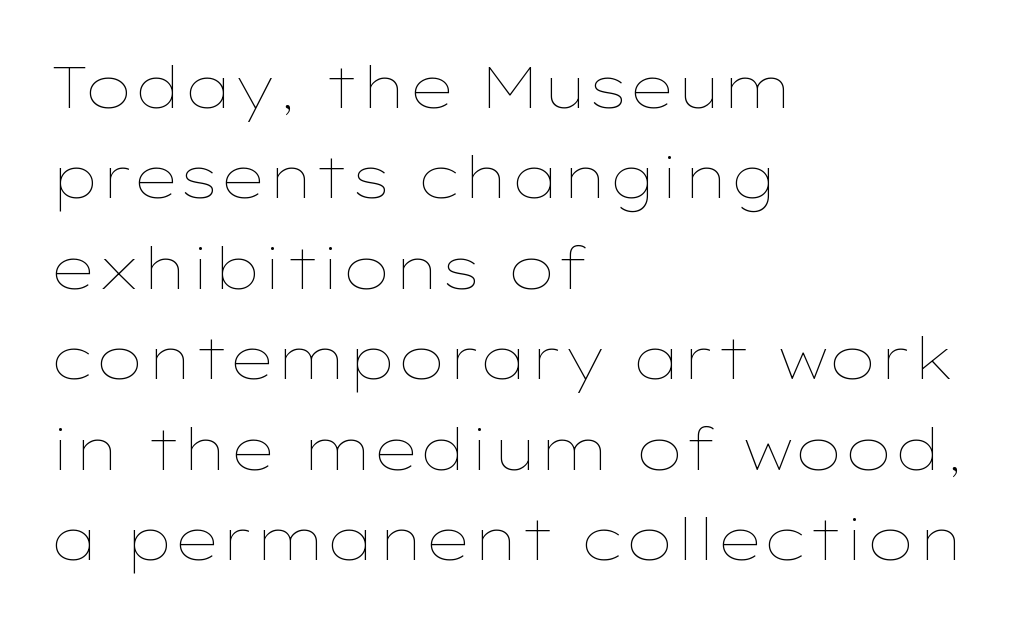
The image shows 58 px thin, wide type, upright; set left-aligned, normal line spacing (1.56x), normal letter spacing, not underlined; low stroke contrast and a medium x-height.
